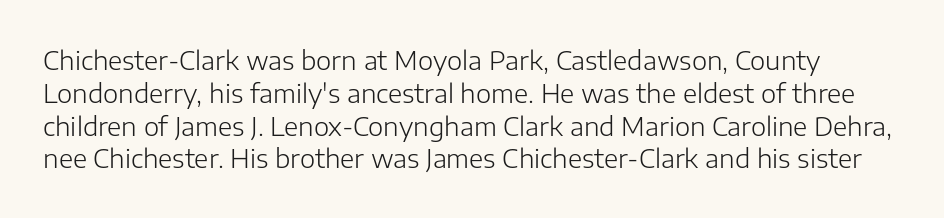
Weight: in the light-to-regular range. A typesetter would mark this as roman, not italic. Default kerning and tracking; the words read as compact shapes. A clean baseline with only descenders dipping below it. Vertically, the passage feels balanced, rows spaced as you'd expect.
